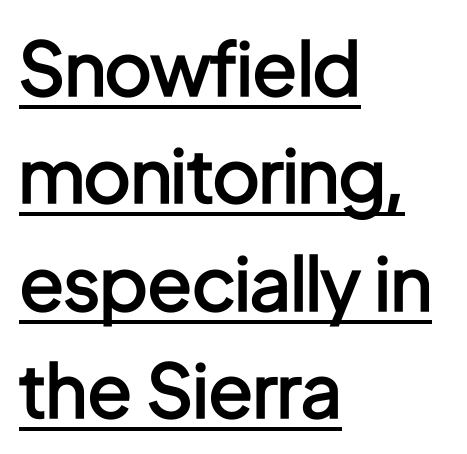
The image shows 74 px semibold, condensed sans-serif type, upright; set left-aligned, normal line spacing (1.45x), normal letter spacing, underlined; low stroke contrast and a medium x-height.
